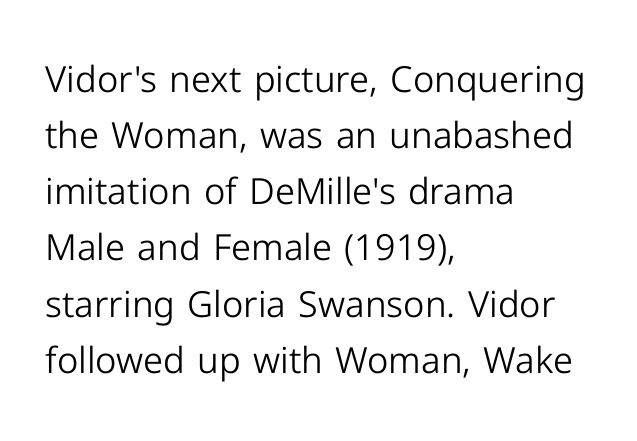
Think standard paragraph weight, or any step lighter than that. Nope, no serifs anywhere on these letters. Where is the straight margin? On the left. Nope, not italic — everything's standing straight. The face used here is rendered with its standard letterfit. The passage shown is typed in a proportional face where columns would drift.
